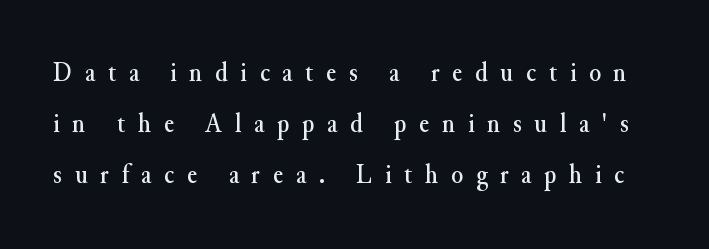
Q: Is the text italic (slanted)? A: No, it is upright.
Q: Is the text underlined? A: No.
Q: Is the spacing between letters normal or unusually wide? A: Unusually wide.
